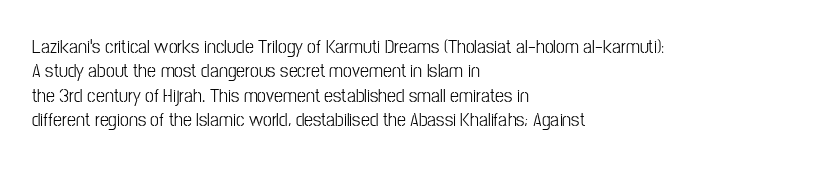
These lines keep a tight, regular rhythm from letter to letter. In CSS terms this would be text-align: left. Weight: in the light-to-regular range. This is roman type, the default non-slanted kind. Decoration check: the copy has no underline.
